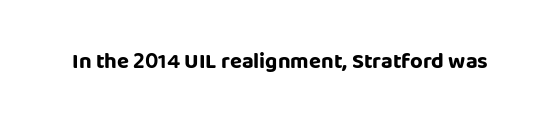
The image shows 22 px bold type, upright; set normal letter spacing, not underlined.
